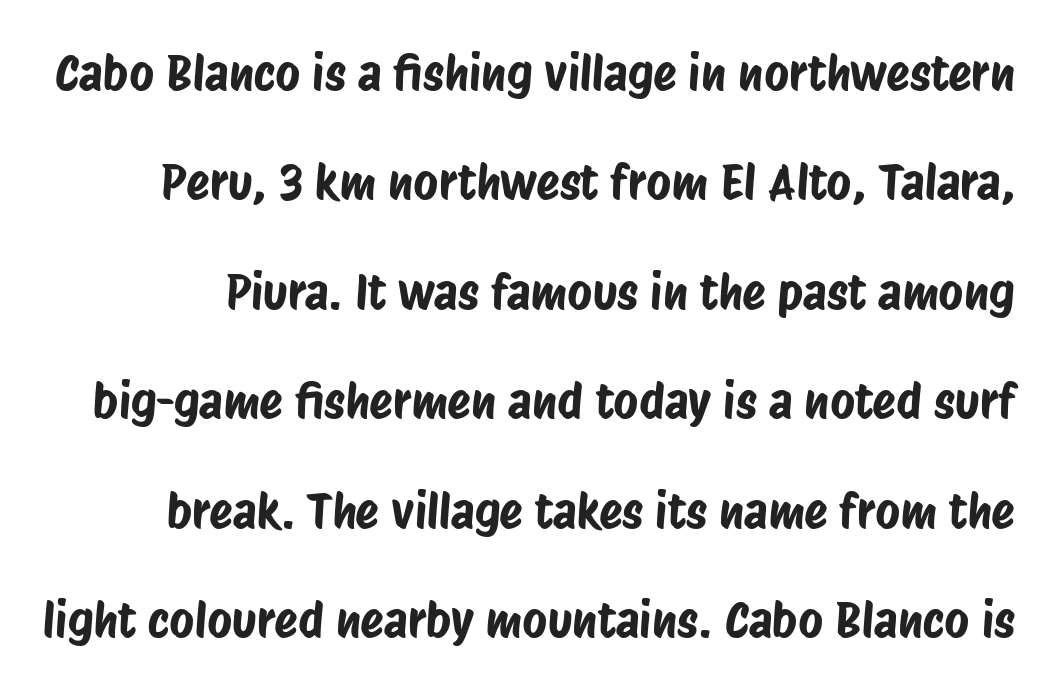
The image shows 48 px condensed sans-serif type; set loose line spacing (2.28x), normal letter spacing, not underlined; low stroke contrast and a large x-height.
